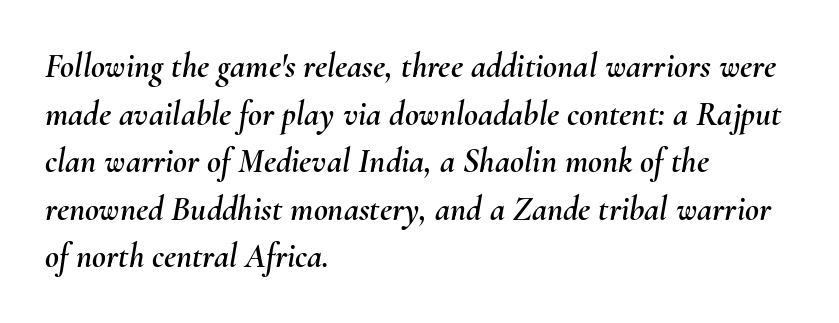
The image shows 34 px text type, italic (leaning right); set left-aligned, normal line spacing (1.4x), normal letter spacing, not underlined; medium stroke contrast and a small x-height.
